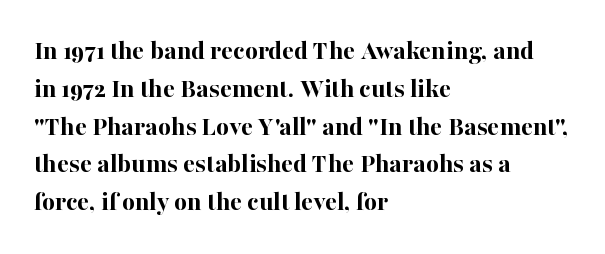
The image shows 28 px bold serif type, upright; set left-aligned, normal line spacing (1.35x), normal letter spacing, not underlined; high stroke contrast and a medium x-height.
